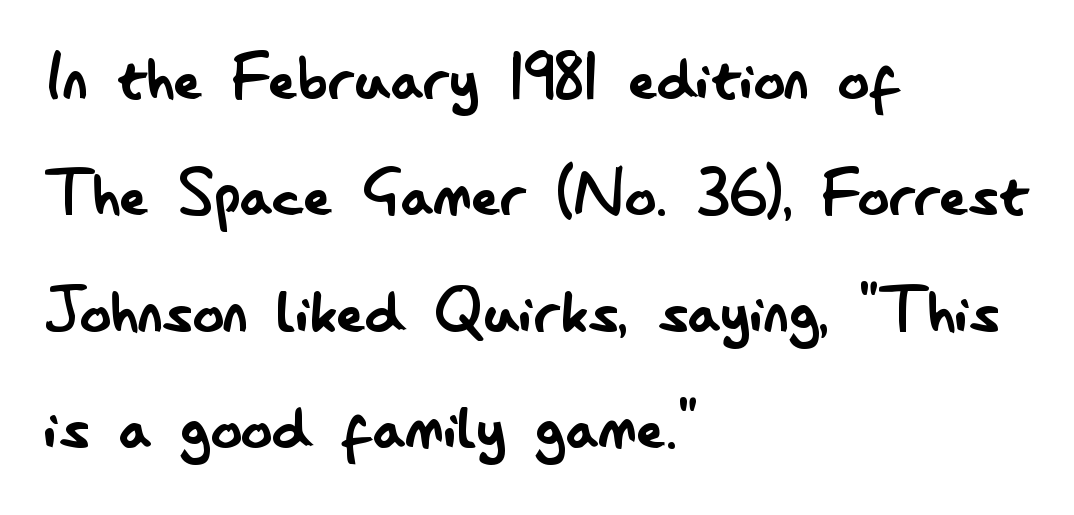
Q: Is the text bold? A: No.
Q: Is the text italic (slanted)? A: No, it is upright.
Q: Is the typeface a serif or a sans-serif typeface? A: Sans-serif.
Q: Is the text underlined? A: No.
Q: How is the paragraph aligned? A: Left-aligned.
Q: Is the spacing between letters normal or unusually wide? A: Normal.
Q: Is the spacing between lines tight, normal or loose? A: Normal.
Q: Width (condensed, normal, or wide)? A: Condensed.
Q: Stroke contrast? A: Low.
Q: x-height? A: Small.
Q: Monospaced? A: No.
